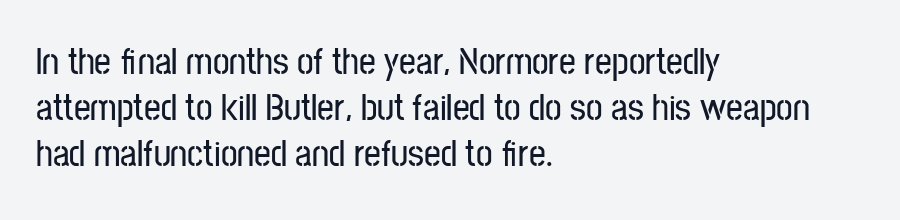
The image shows 37 px condensed sans-serif type, upright; set left-aligned, line spacing 1.24x, normal letter spacing, not underlined; low stroke contrast and a medium x-height.
